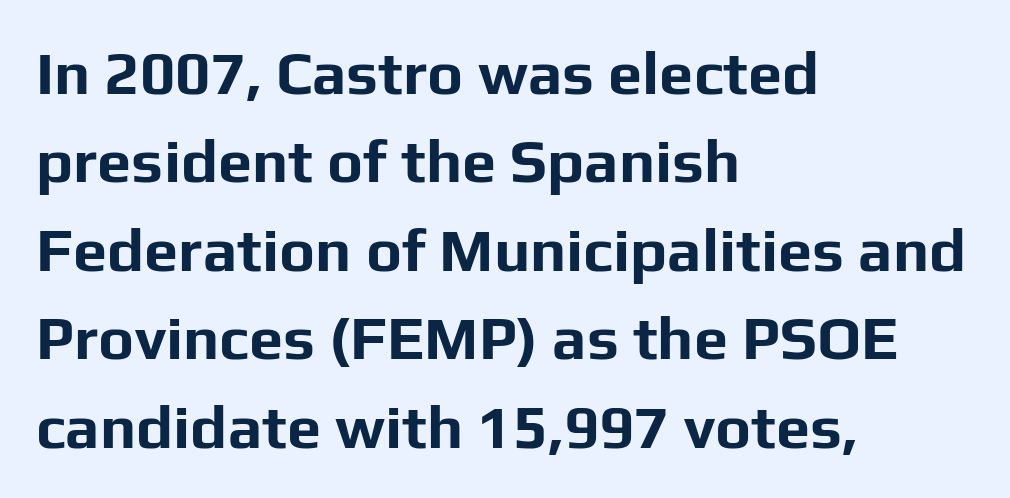
Q: Is the text bold? A: Yes.
Q: Is the text italic (slanted)? A: No, it is upright.
Q: Is the typeface a serif or a sans-serif typeface? A: Sans-serif.
Q: Is the text underlined? A: No.
Q: How is the paragraph aligned? A: Left-aligned.
Q: Is the spacing between letters normal or unusually wide? A: Normal.
Q: Is the spacing between lines tight, normal or loose? A: Normal.
Q: Width (condensed, normal, or wide)? A: Normal.
Q: Stroke contrast? A: Low.
Q: x-height? A: Medium.
Q: Monospaced? A: No.
